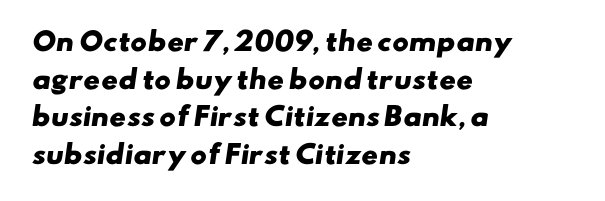
{"bold": "yes", "underline": "no", "align": "left", "line_spacing": "normal", "line_spacing_ratio": 1.51, "letter_spacing": "normal", "letter_spacing_em": 0.0, "glyph_px": 25}
